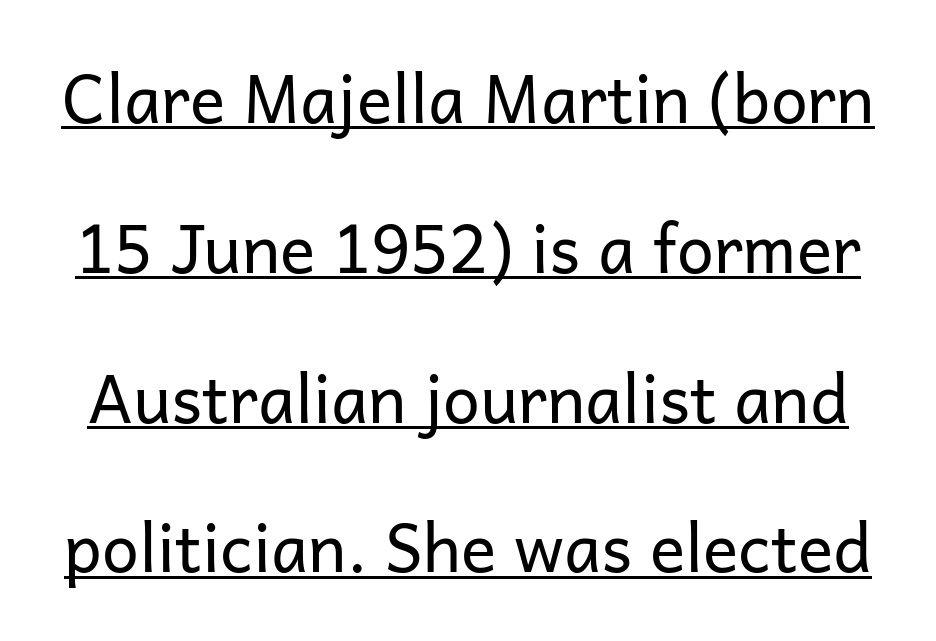
Q: Is the text bold? A: No.
Q: Is the text italic (slanted)? A: No, it is upright.
Q: Is the typeface a serif or a sans-serif typeface? A: Sans-serif.
Q: Is the text underlined? A: Yes.
Q: Is the spacing between letters normal or unusually wide? A: Normal.
Q: Is the spacing between lines tight, normal or loose? A: Loose.
Q: Width (condensed, normal, or wide)? A: Normal.
Q: Stroke contrast? A: Low.
Q: x-height? A: Medium.
Q: Monospaced? A: No.
